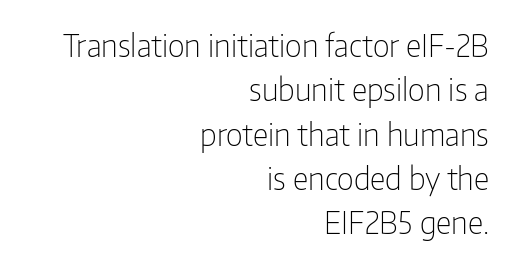
Q: Is the text bold? A: No.
Q: Is the text italic (slanted)? A: No, it is upright.
Q: Is the typeface a serif or a sans-serif typeface? A: Sans-serif.
Q: Is the text underlined? A: No.
Q: How is the paragraph aligned? A: Right-aligned.
Q: Is the spacing between letters normal or unusually wide? A: Normal.
Q: Is the spacing between lines tight, normal or loose? A: Normal.
Q: Width (condensed, normal, or wide)? A: Condensed.
Q: Stroke contrast? A: Low.
Q: x-height? A: Medium.
Q: Monospaced? A: No.
